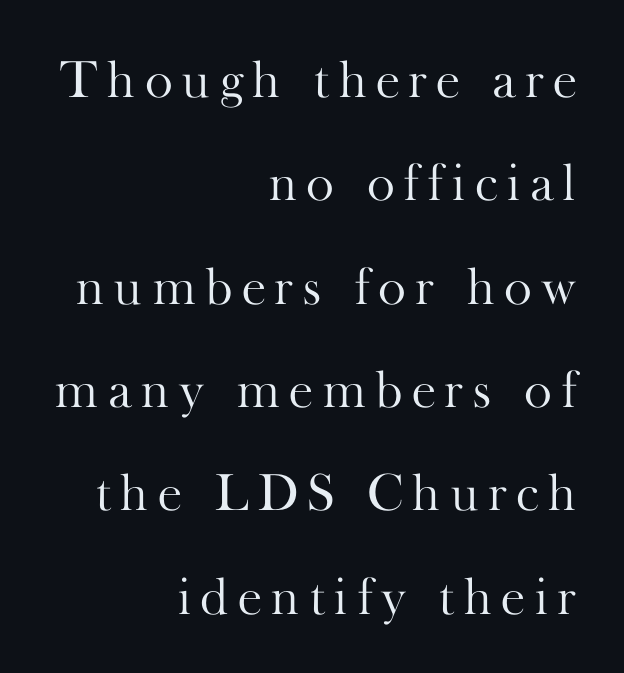
The image shows 53 px light serif type, upright; set right-aligned, loose line spacing (1.95x), not underlined; high stroke contrast and a small x-height.
